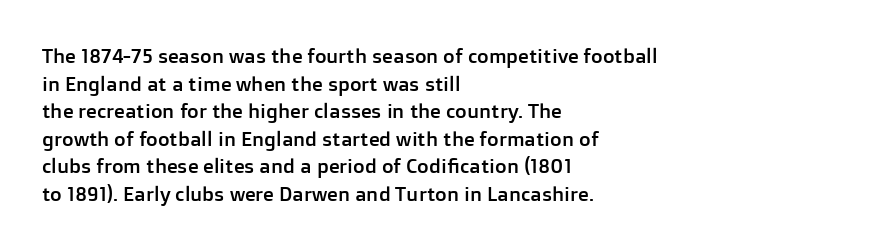
{"italic": "no", "underline": "no", "align": "left", "line_spacing": "normal", "line_spacing_ratio": 1.38, "letter_spacing": "normal", "letter_spacing_em": 0.0, "glyph_px": 20}
